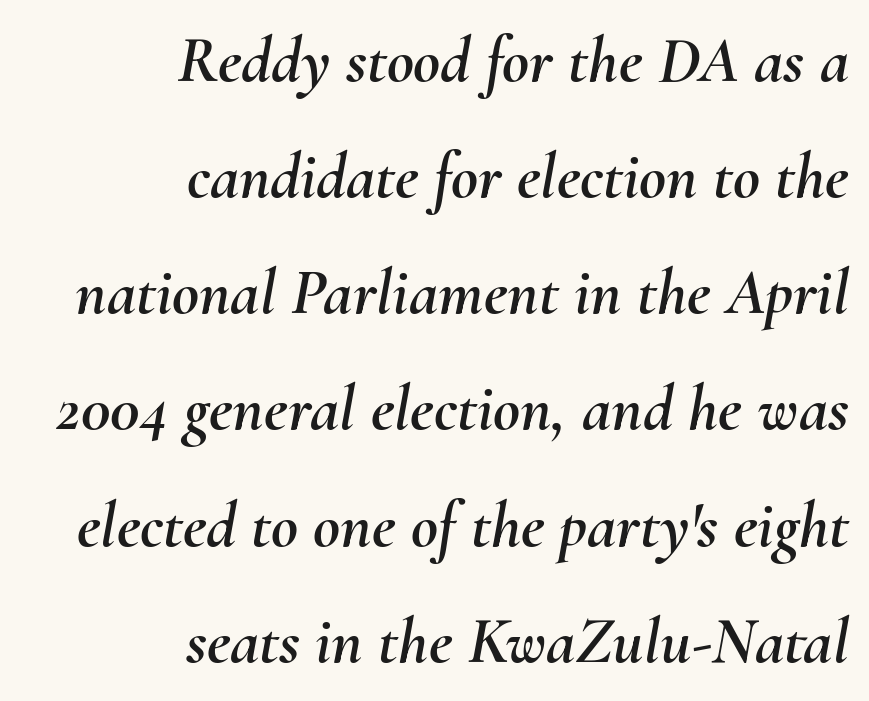
The specimen reads as italic at a glance. Each line ends at the same right margin while the left side varies. This rendering leaves character spacing at its baseline value. Honestly, there is no underline to notice here at all.
